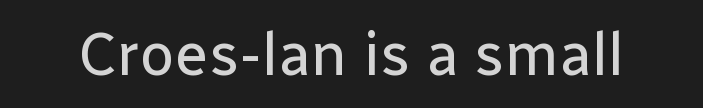
Spacing between characters is what you'd get straight out of the box. Nothing sits at the stroke ends, so this counts as sans-serif. Ascenders rise straight up at ninety degrees. The passage shown is not underscored anywhere. Summary of weight: not heavy and not bold. Proportional: the letters do not fall into vertical columns.
